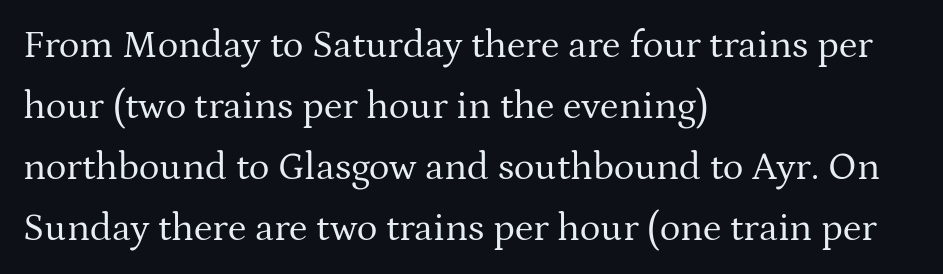
Ordinary non-slanted type is in use. These lines are set flush left with a ragged right edge. The passage shown is typed in a proportional face where columns would drift. In terms of letterform style, serifs are clearly present. Letters rest on an invisible, unmarked baseline.
